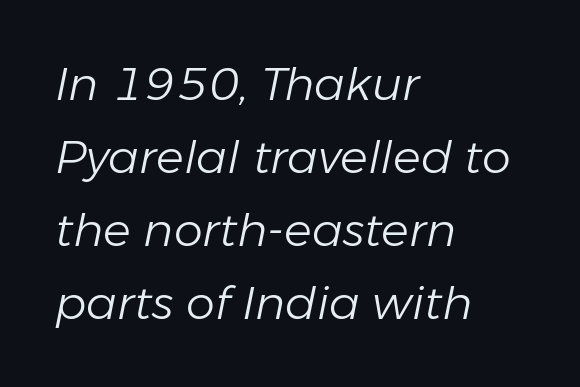
You could call the tracking neutral — neither tight nor loose. This is oblique type, the kind used for emphasis or titles. Compared with a centered layout, this one pins lines to the left instead. Nothing heavy about these letters — not bold at all. The rows are spaced the way most documents space them.
